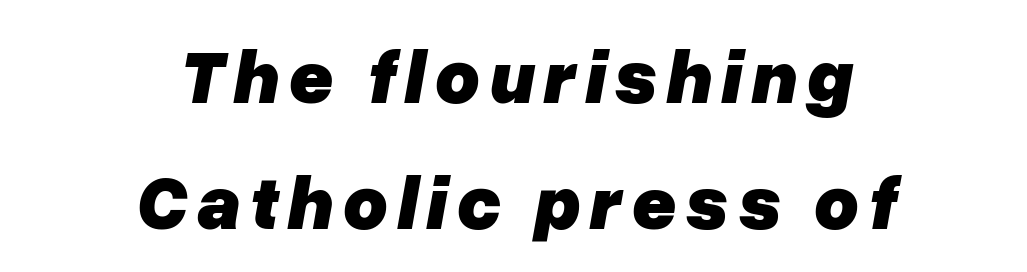
Q: Is the text bold? A: Yes.
Q: Is the text italic (slanted)? A: Yes, it leans right by about 10 degrees.
Q: Is the text underlined? A: No.
Q: How is the paragraph aligned? A: Centered.
Q: Is the spacing between lines tight, normal or loose? A: Normal.
Q: Width (condensed, normal, or wide)? A: Normal.
Q: Stroke contrast? A: Low.
Q: x-height? A: Medium.
Q: Monospaced? A: No.
